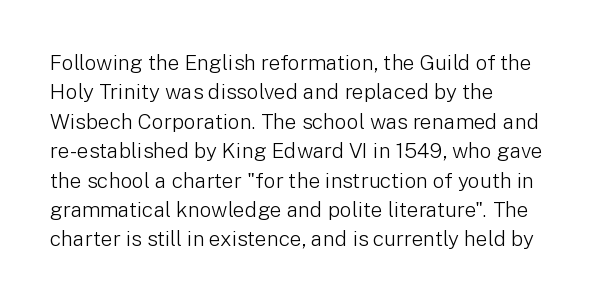
{"italic": "no", "bold": "no", "underline": "no", "align": "left", "line_spacing": "normal", "line_spacing_ratio": 1.4, "letter_spacing": "normal", "letter_spacing_em": 0.0, "glyph_px": 21}
